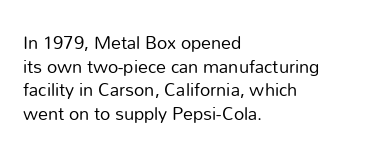
When letters stand straight like this, we call the style roman or upright. Casual observation: everything's shoved over to the left. Words float on clear page, feet unadorned. Stems here are at most as thick as an everyday book face. There is no visible air inserted between adjacent glyphs.
